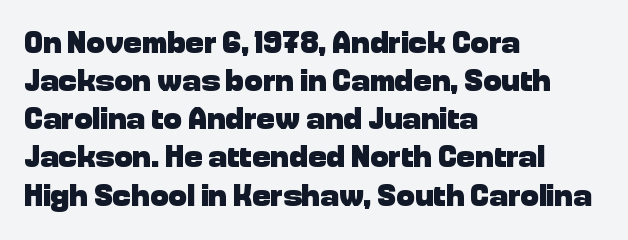
Q: Is the text bold? A: Yes.
Q: Is the text italic (slanted)? A: No, it is upright.
Q: Is the typeface a serif or a sans-serif typeface? A: Sans-serif.
Q: Is the text underlined? A: No.
Q: How is the paragraph aligned? A: Left-aligned.
Q: Is the spacing between letters normal or unusually wide? A: Normal.
Q: Width (condensed, normal, or wide)? A: Normal.
Q: Stroke contrast? A: Low.
Q: x-height? A: Medium.
Q: Monospaced? A: No.
